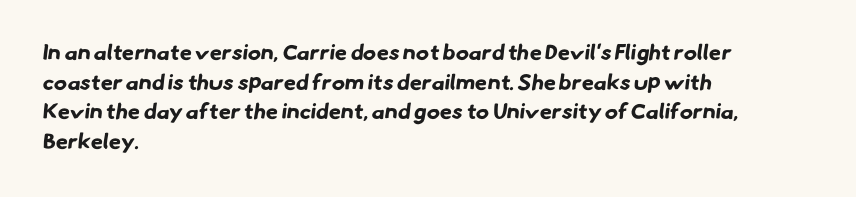
{"bold": "yes", "underline": "no", "align": "left", "line_spacing": "normal", "line_spacing_ratio": 1.35, "letter_spacing": "normal", "letter_spacing_em": 0.0, "glyph_px": 22}
